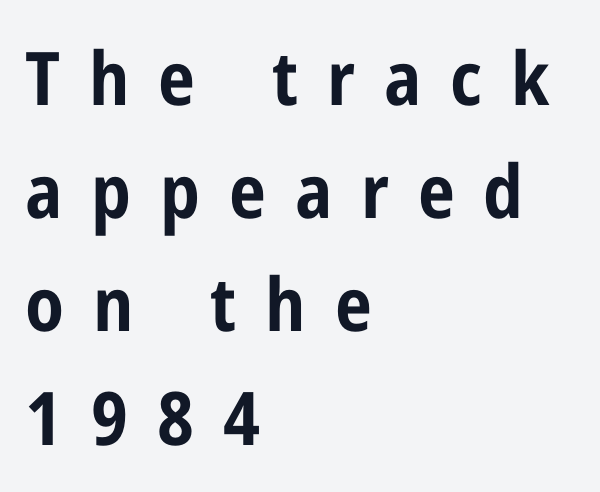
Q: Is the text bold? A: Yes.
Q: Is the text italic (slanted)? A: No, it is upright.
Q: Is the typeface a serif or a sans-serif typeface? A: Sans-serif.
Q: Is the text underlined? A: No.
Q: How is the paragraph aligned? A: Left-aligned.
Q: Is the spacing between letters normal or unusually wide? A: Unusually wide.
Q: Is the spacing between lines tight, normal or loose? A: Normal.
Q: Width (condensed, normal, or wide)? A: Condensed.
Q: Stroke contrast? A: Low.
Q: x-height? A: Medium.
Q: Monospaced? A: No.
